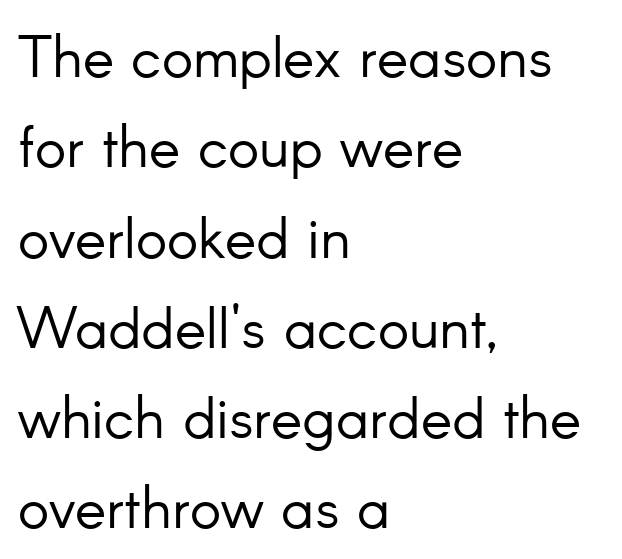
{"serif": "no", "italic": "no", "bold": "no", "weight": "light", "width": "normal", "stroke_contrast": "low", "x_height": "small", "monospaced": "no", "underline": "no", "align": "left", "line_spacing": "normal", "line_spacing_ratio": 1.53, "letter_spacing": "normal", "letter_spacing_em": 0.0, "glyph_px": 59}
